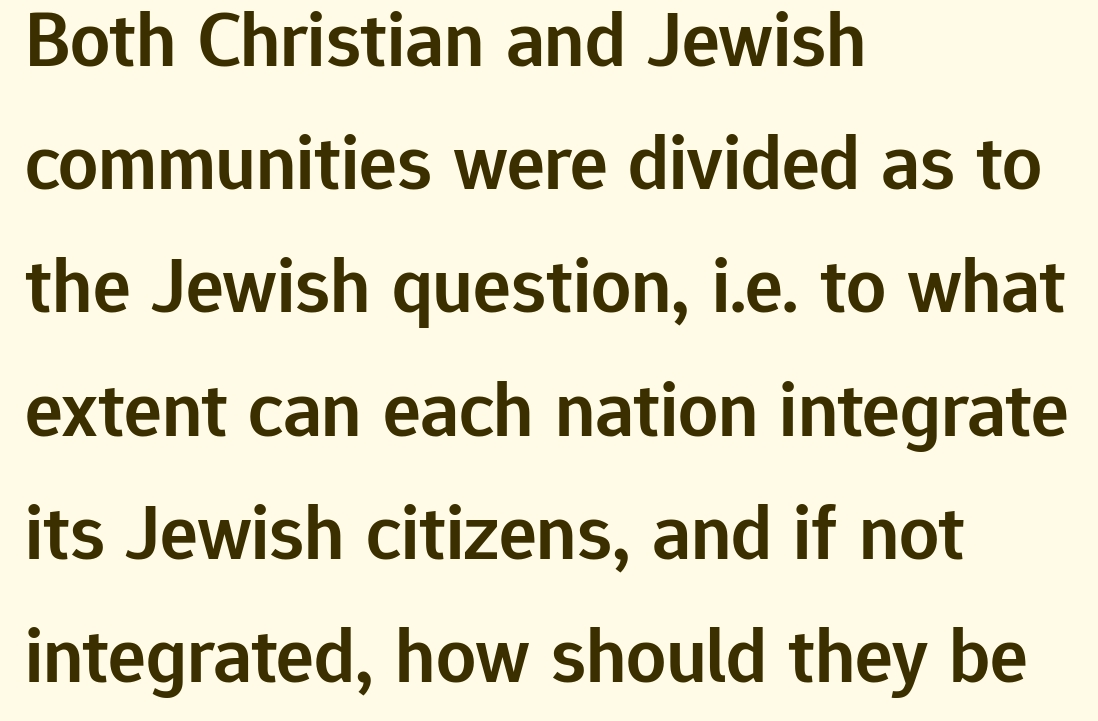
The image shows 79 px semibold sans-serif type, upright; set left-aligned, normal line spacing (1.56x), normal letter spacing, not underlined; low stroke contrast and a medium x-height.
